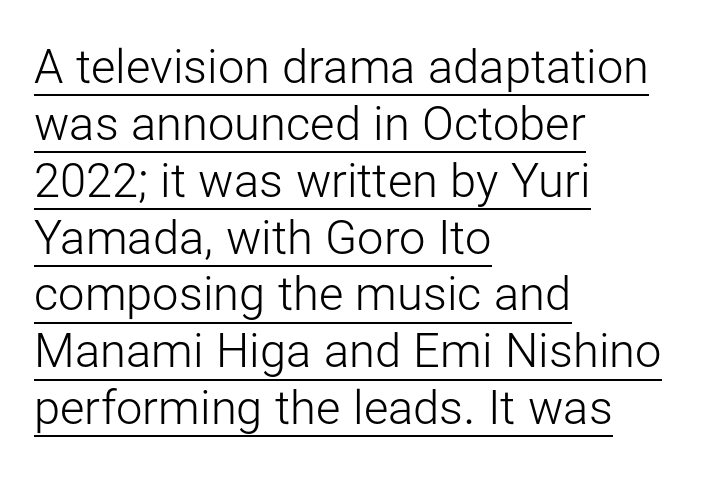
{"serif": "no", "italic": "no", "bold": "no", "weight": "light", "width": "normal", "stroke_contrast": "low", "x_height": "medium", "monospaced": "no", "underline": "yes", "align": "left", "line_spacing_ratio": 1.21, "letter_spacing": "normal", "letter_spacing_em": 0.0, "glyph_px": 47}
